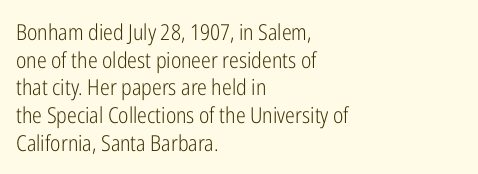
The image shows 22 px text type, upright; set left-aligned, normal line spacing (1.26x), normal letter spacing, not underlined.
